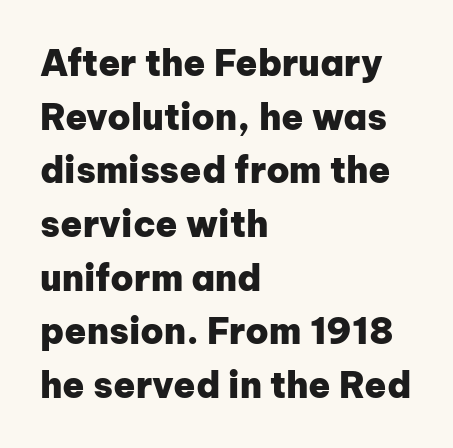
{"serif": "no", "italic": "no", "bold": "yes", "weight": "heavy", "width": "normal", "stroke_contrast": "low", "x_height": "medium", "monospaced": "no", "underline": "no", "align": "left", "line_spacing": "normal", "line_spacing_ratio": 1.49, "letter_spacing": "normal", "letter_spacing_em": 0.0, "glyph_px": 36}
